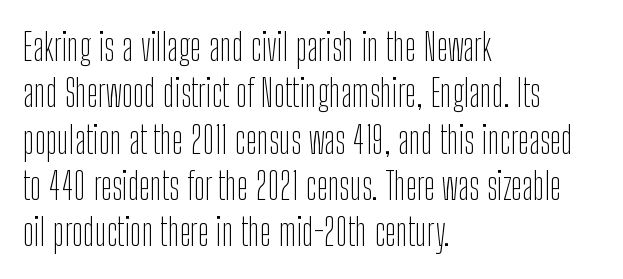
Students, note that the glyphs here touch the page at normal intervals. Serif or sans? Sans — the stroke terminals are bare. Italic? Not at all — the glyphs are vertical. The strip under each line holds only bare page.
